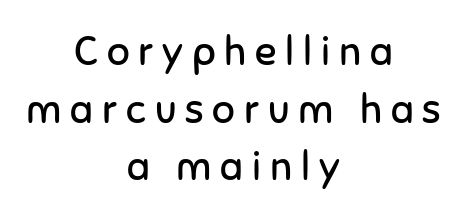
The image shows 40 px regular-weight sans-serif type, upright; set centered, normal line spacing (1.44x), unusually wide letter spacing (+0.22 em), not underlined; low stroke contrast and a medium x-height.
